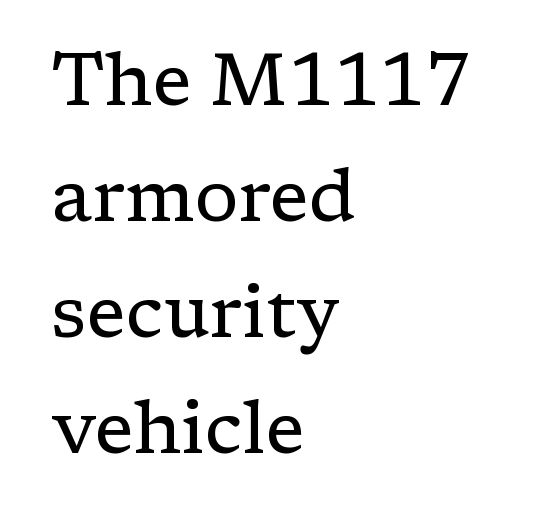
Q: Is the text bold? A: No.
Q: Is the text italic (slanted)? A: No, it is upright.
Q: Is the typeface a serif or a sans-serif typeface? A: Serif.
Q: Is the text underlined? A: No.
Q: How is the paragraph aligned? A: Left-aligned.
Q: Is the spacing between letters normal or unusually wide? A: Normal.
Q: Is the spacing between lines tight, normal or loose? A: Normal.
Q: Width (condensed, normal, or wide)? A: Normal.
Q: Stroke contrast? A: Low.
Q: x-height? A: Medium.
Q: Monospaced? A: No.
